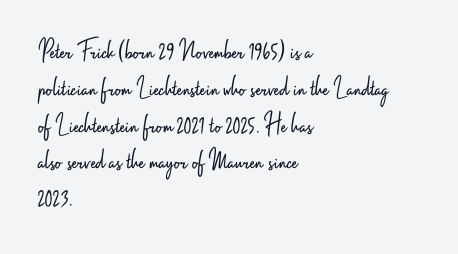
Caption: multi-line text, flush left, ragged right. Nothing sits at the stroke ends, so this counts as sans-serif. Is this a fixed-width face? No — the glyphs have proportional, varying widths. Regarding leading, the lines here are spaced in the standard way.
